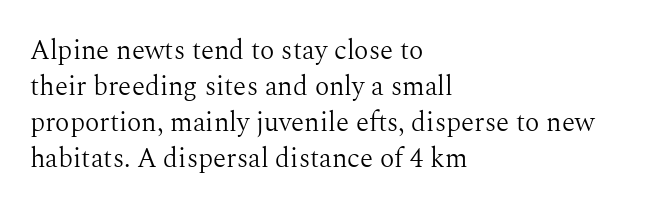
Q: Is the text bold? A: No.
Q: Is the text italic (slanted)? A: No, it is upright.
Q: Is the text underlined? A: No.
Q: How is the paragraph aligned? A: Left-aligned.
Q: Is the spacing between letters normal or unusually wide? A: Normal.
Q: Is the spacing between lines tight, normal or loose? A: Normal.
